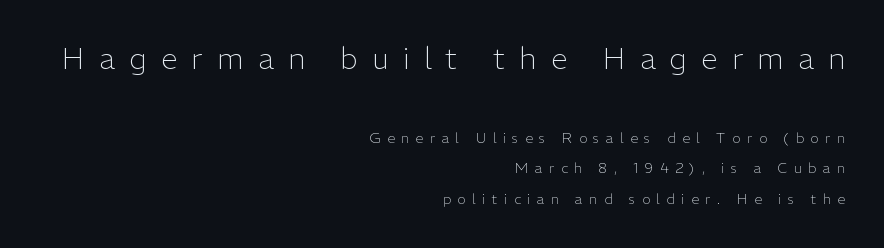
No italicization has been applied; the sample stays upright. Leading: increased. Does the type have serifs? No, each stem ends abruptly. Words appear elongated and porous because spacing is wide.
